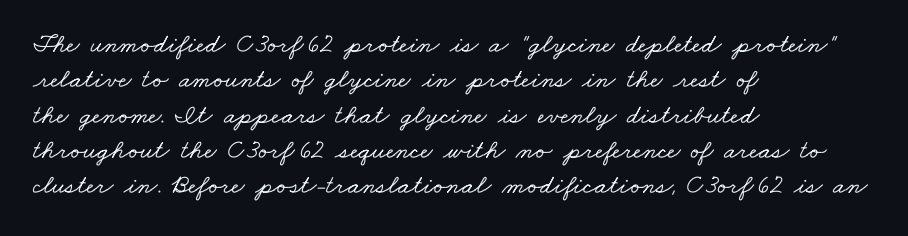
Leftover space on each line is placed entirely after the last word. Short note: letters normally spaced. The zone under the glyphs is completely vacant. What's the leading like? Ordinary, nothing unusual.
